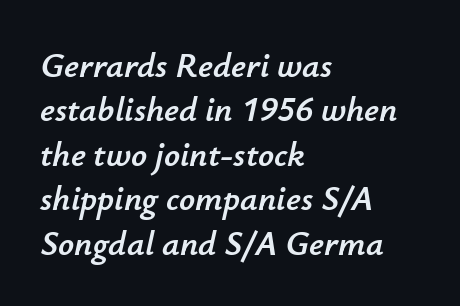
Spacing verdict: proportional, widths tailored to each character. There is no visible air inserted between adjacent glyphs. The lines in this sample share a left origin and differ only in where they stop. Slanted lettering throughout. Leading: standard.
